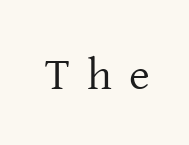
The image shows 45 px regular-weight serif type, upright; set unusually wide letter spacing (+0.38 em), not underlined; low stroke contrast and a medium x-height.
